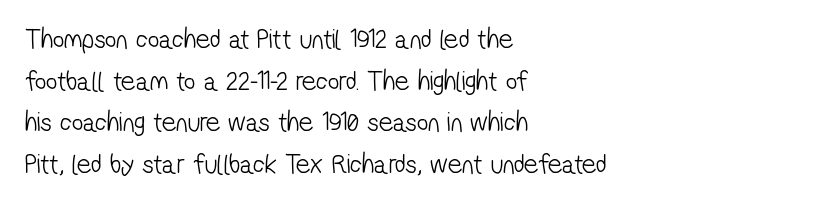
Q: Is the text bold? A: No.
Q: Is the typeface a serif or a sans-serif typeface? A: Sans-serif.
Q: Is the text underlined? A: No.
Q: How is the paragraph aligned? A: Left-aligned.
Q: Is the spacing between letters normal or unusually wide? A: Normal.
Q: Is the spacing between lines tight, normal or loose? A: Normal.
Q: Width (condensed, normal, or wide)? A: Condensed.
Q: Stroke contrast? A: Low.
Q: x-height? A: Medium.
Q: Monospaced? A: No.
